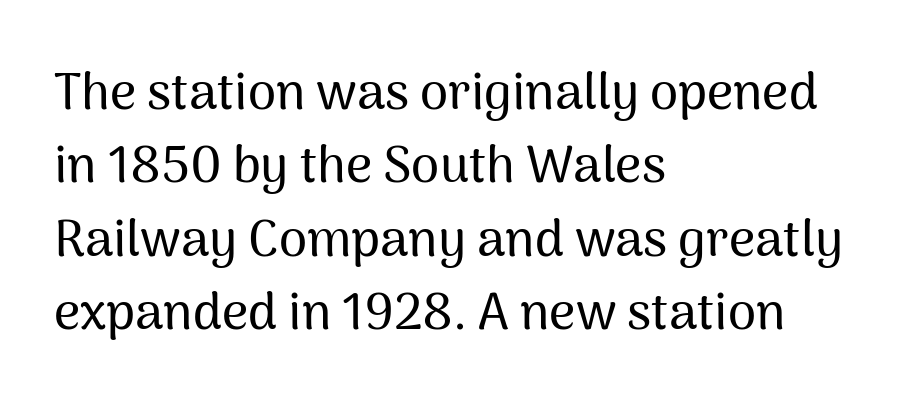
{"serif": "no", "italic": "no", "width": "normal", "stroke_contrast": "medium", "x_height": "medium", "monospaced": "no", "underline": "no", "align": "left", "line_spacing": "normal", "line_spacing_ratio": 1.44, "letter_spacing": "normal", "letter_spacing_em": 0.0, "glyph_px": 51}
